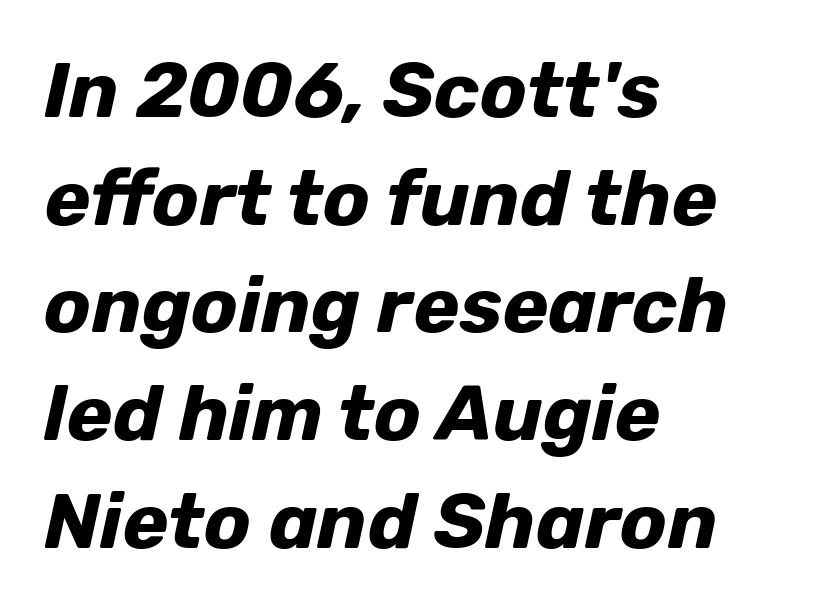
The image shows 78 px bold type, italic (leaning right); set left-aligned, normal line spacing (1.38x), normal letter spacing, not underlined; low stroke contrast and a medium x-height.
